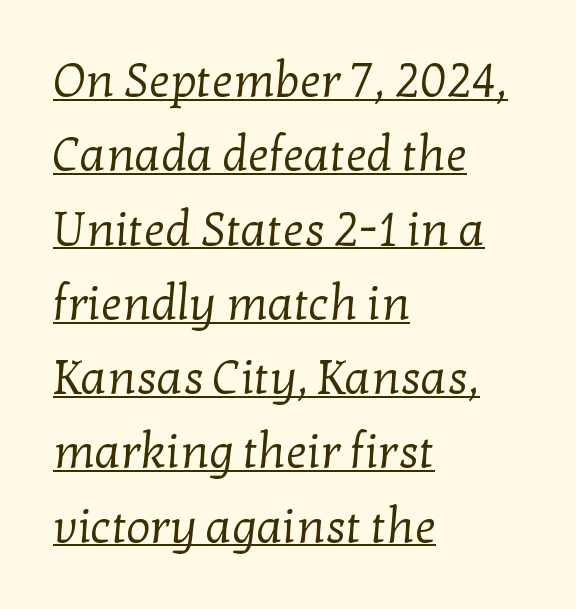
The image shows 47 px regular-weight serif type; set left-aligned, normal line spacing (1.58x), normal letter spacing, underlined; low stroke contrast and a medium x-height.
